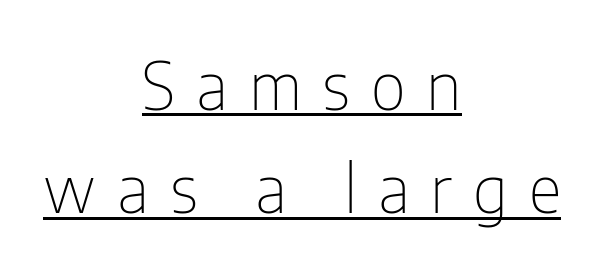
{"serif": "no", "italic": "no", "bold": "no", "weight": "thin", "width": "condensed", "stroke_contrast": "low", "x_height": "medium", "monospaced": "no", "underline": "yes", "align": "center", "line_spacing": "normal", "line_spacing_ratio": 1.59, "letter_spacing": "wide", "letter_spacing_em": 0.32, "glyph_px": 65}
